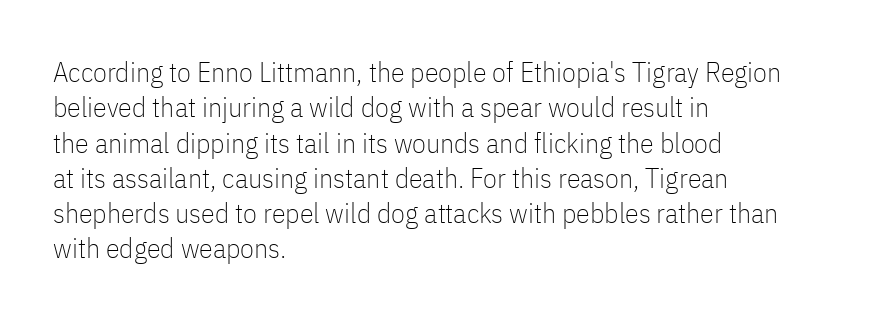
Q: Is the text bold? A: No.
Q: Is the text italic (slanted)? A: No, it is upright.
Q: Is the typeface a serif or a sans-serif typeface? A: Sans-serif.
Q: Is the text underlined? A: No.
Q: How is the paragraph aligned? A: Left-aligned.
Q: Is the spacing between letters normal or unusually wide? A: Normal.
Q: Is the spacing between lines tight, normal or loose? A: Normal.
Q: Width (condensed, normal, or wide)? A: Condensed.
Q: Stroke contrast? A: Low.
Q: x-height? A: Medium.
Q: Monospaced? A: No.
